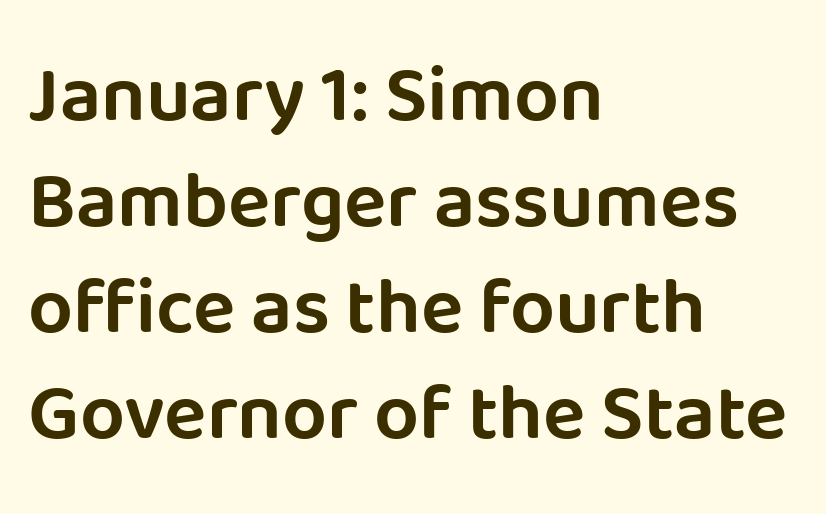
Q: Is the text italic (slanted)? A: No, it is upright.
Q: Is the typeface a serif or a sans-serif typeface? A: Sans-serif.
Q: Is the text underlined? A: No.
Q: How is the paragraph aligned? A: Left-aligned.
Q: Is the spacing between letters normal or unusually wide? A: Normal.
Q: Is the spacing between lines tight, normal or loose? A: Normal.
Q: Width (condensed, normal, or wide)? A: Normal.
Q: Stroke contrast? A: Low.
Q: x-height? A: Large.
Q: Monospaced? A: No.
